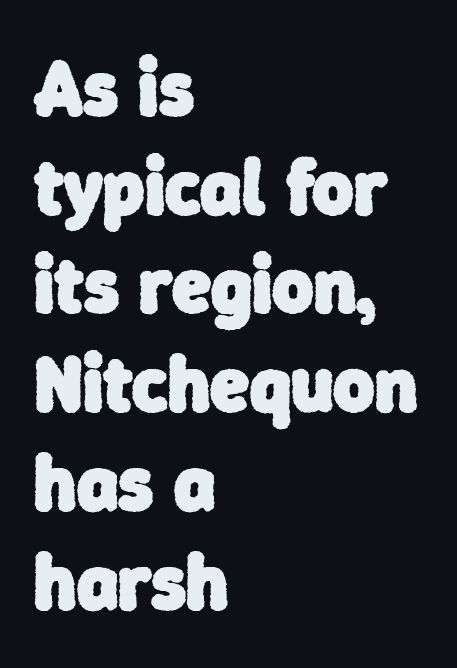
Q: Is the text bold? A: Yes.
Q: Is the typeface a serif or a sans-serif typeface? A: Sans-serif.
Q: Is the text underlined? A: No.
Q: How is the paragraph aligned? A: Left-aligned.
Q: Is the spacing between letters normal or unusually wide? A: Normal.
Q: Is the spacing between lines tight, normal or loose? A: Normal.
Q: Width (condensed, normal, or wide)? A: Normal.
Q: Stroke contrast? A: Low.
Q: x-height? A: Medium.
Q: Monospaced? A: No.
